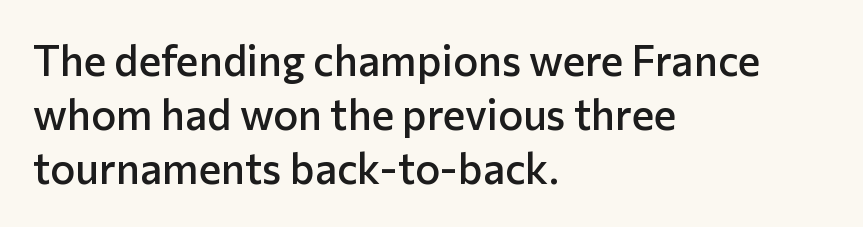
{"serif": "no", "italic": "no", "bold": "semi", "weight": "semibold", "width": "normal", "stroke_contrast": "low", "x_height": "medium", "monospaced": "no", "underline": "no", "align": "left", "line_spacing": "normal", "line_spacing_ratio": 1.29, "letter_spacing": "normal", "letter_spacing_em": 0.0, "glyph_px": 42}
